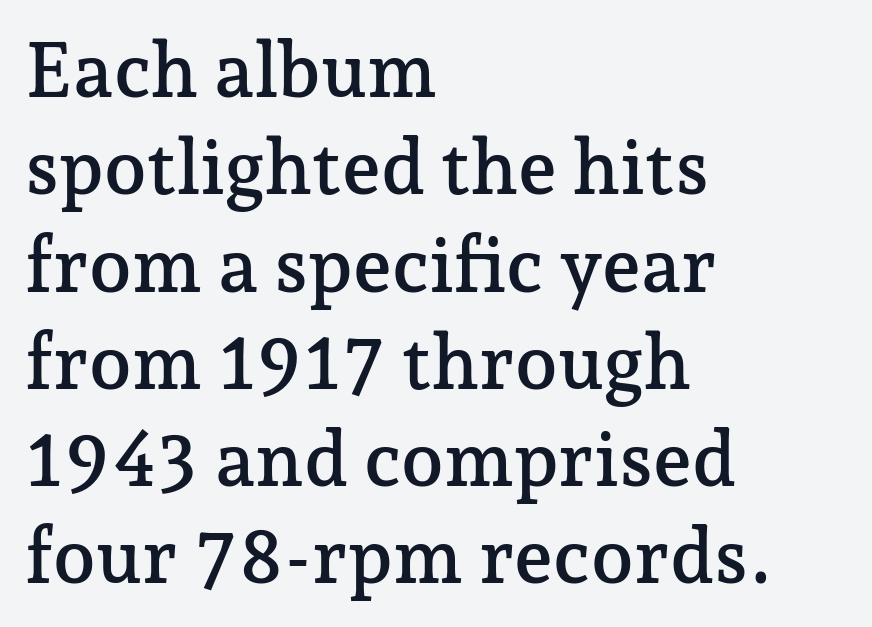
{"serif": "yes", "italic": "no", "width": "normal", "stroke_contrast": "low", "x_height": "medium", "monospaced": "no", "underline": "no", "align": "left", "line_spacing": "normal", "line_spacing_ratio": 1.28, "letter_spacing": "normal", "letter_spacing_em": 0.0, "glyph_px": 76}
